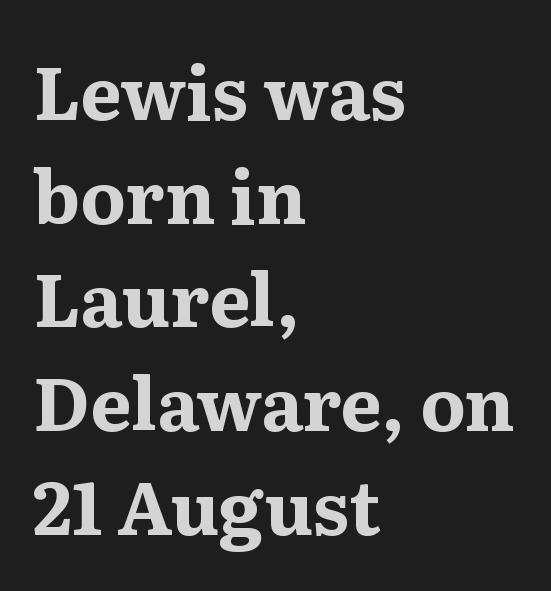
Q: Is the text bold? A: Yes.
Q: Is the text italic (slanted)? A: No, it is upright.
Q: Is the typeface a serif or a sans-serif typeface? A: Serif.
Q: Is the text underlined? A: No.
Q: How is the paragraph aligned? A: Left-aligned.
Q: Is the spacing between letters normal or unusually wide? A: Normal.
Q: Is the spacing between lines tight, normal or loose? A: Normal.
Q: Width (condensed, normal, or wide)? A: Normal.
Q: Stroke contrast? A: Medium.
Q: x-height? A: Medium.
Q: Monospaced? A: No.
